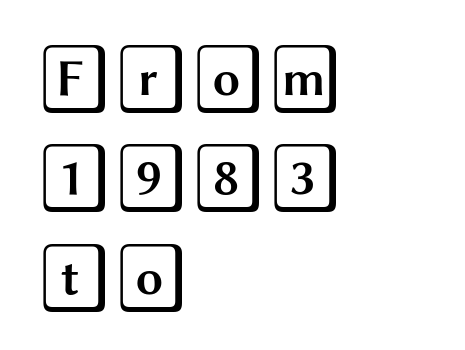
Q: Is the text italic (slanted)? A: No, it is upright.
Q: Is the text underlined? A: No.
Q: How is the paragraph aligned? A: Left-aligned.
Q: Is the spacing between letters normal or unusually wide? A: Normal.
Q: Is the spacing between lines tight, normal or loose? A: Normal.
Q: Width (condensed, normal, or wide)? A: Wide.
Q: x-height? A: Large.
